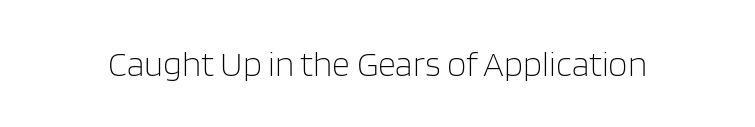
The image shows 35 px light sans-serif type, upright; set normal letter spacing, not underlined; low stroke contrast and a large x-height.
